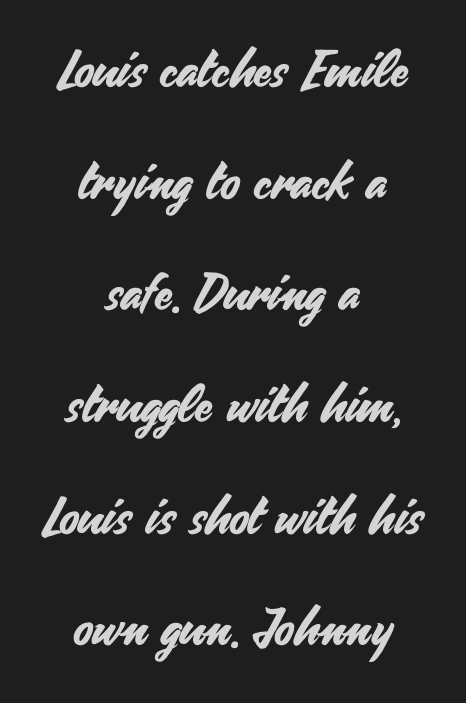
This rendering leaves character spacing at its baseline value. The passage shown is typeset with a sans-serif family. The compositor balanced each line on the midline.
